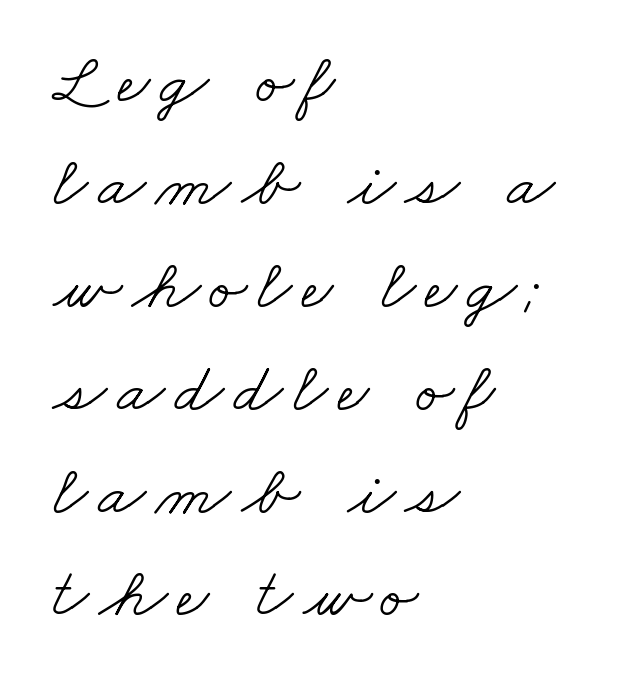
The image shows 70 px light, wide serif type; set left-aligned, normal line spacing (1.47x), not underlined; low stroke contrast and a small x-height.
